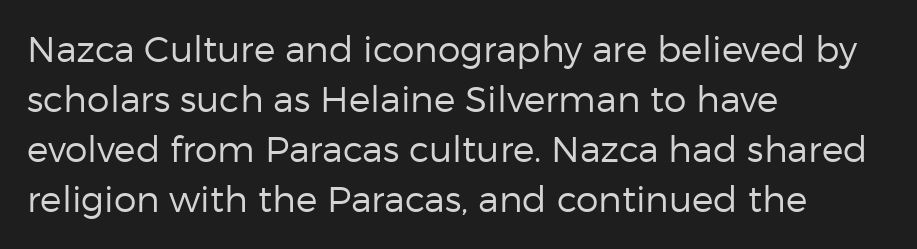
Q: Is the text bold? A: No.
Q: Is the text italic (slanted)? A: No, it is upright.
Q: Is the typeface a serif or a sans-serif typeface? A: Sans-serif.
Q: Is the text underlined? A: No.
Q: How is the paragraph aligned? A: Left-aligned.
Q: Is the spacing between letters normal or unusually wide? A: Normal.
Q: Is the spacing between lines tight, normal or loose? A: Normal.
Q: Width (condensed, normal, or wide)? A: Normal.
Q: Stroke contrast? A: Low.
Q: x-height? A: Medium.
Q: Monospaced? A: No.
